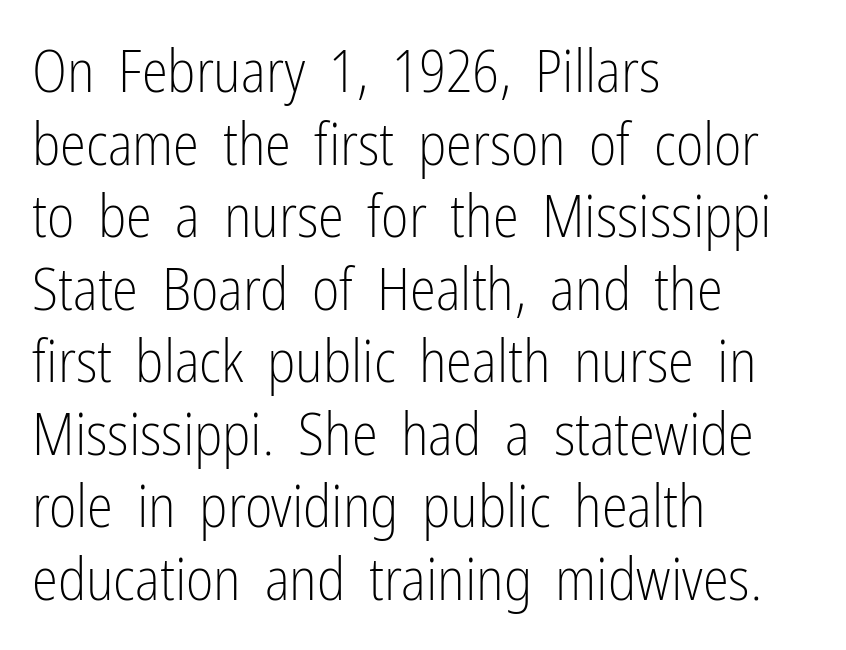
Beneath every word, the page is bare. The typeface has the unassuming heft of standard copy or less. Spacing between characters is what you'd get straight out of the box. Varying glyph widths throughout — classic text-font behaviour.
